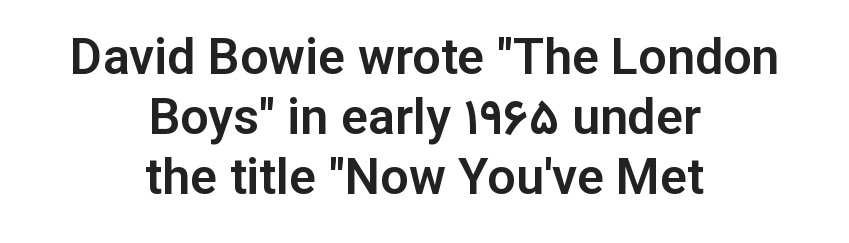
{"serif": "no", "italic": "no", "width": "normal", "stroke_contrast": "low", "x_height": "medium", "monospaced": "no", "underline": "no", "align": "center", "line_spacing_ratio": 1.2, "letter_spacing": "normal", "letter_spacing_em": 0.0, "glyph_px": 50}
